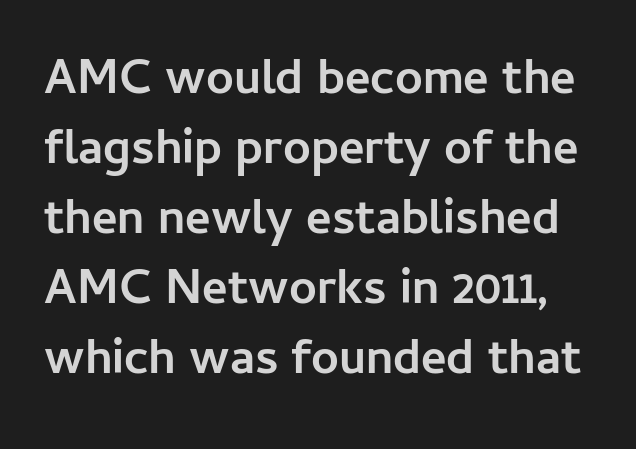
{"serif": "no", "italic": "no", "bold": "yes", "weight": "semibold", "width": "normal", "stroke_contrast": "low", "x_height": "medium", "monospaced": "no", "underline": "no", "line_spacing": "normal", "line_spacing_ratio": 1.43, "letter_spacing": "normal", "letter_spacing_em": 0.0, "glyph_px": 49}
